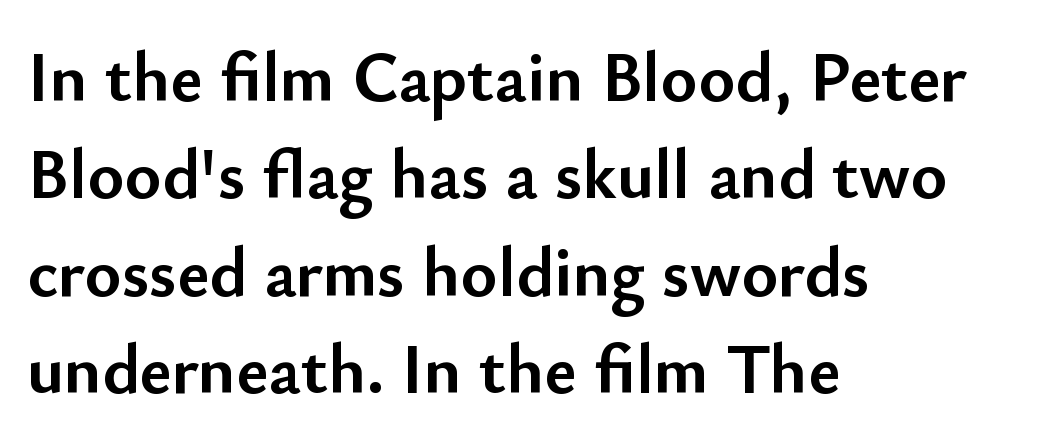
Quick note: not italic, upright. This rendering employs a face without finishing strokes, i.e., a sans-serif. Each new line begins a customary step beneath the previous one. Note the varied advance widths — an 'i' is clearly narrower than an 'm'. This sample uses plain, unmodified letter spacing. Quick note: underline off.
